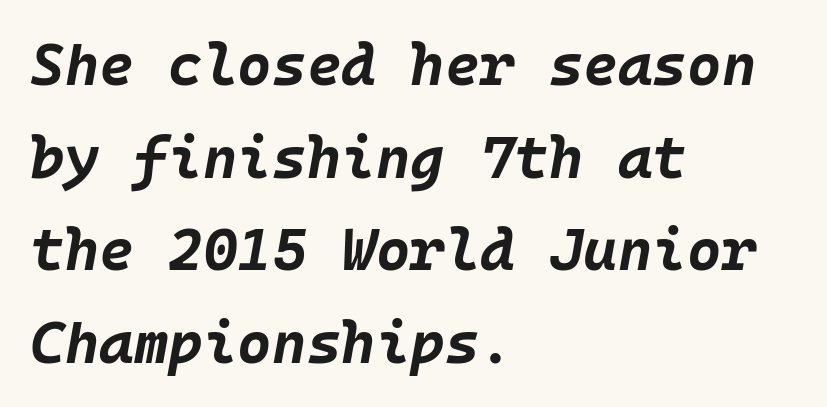
{"italic": "yes", "lean": "right", "slant_degrees": 10, "bold": "yes", "weight": "bold", "width": "normal", "stroke_contrast": "low", "x_height": "large", "underline": "no", "align": "left", "line_spacing": "normal", "line_spacing_ratio": 1.57, "letter_spacing": "normal", "letter_spacing_em": 0.0, "glyph_px": 59}
